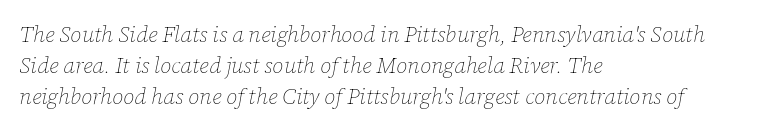
The image shows 22 px text type, italic (leaning right); set left-aligned, normal line spacing (1.42x), normal letter spacing, not underlined.
